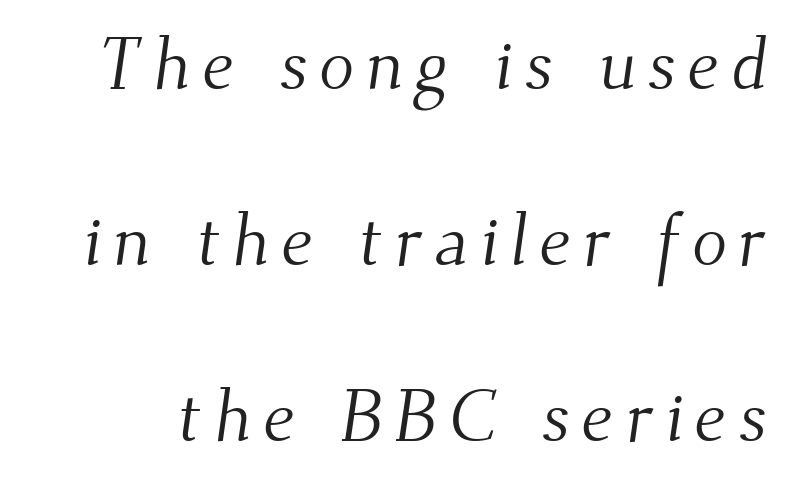
The image shows 73 px light serif type; set loose line spacing (2.41x), not underlined; medium stroke contrast and a small x-height.
